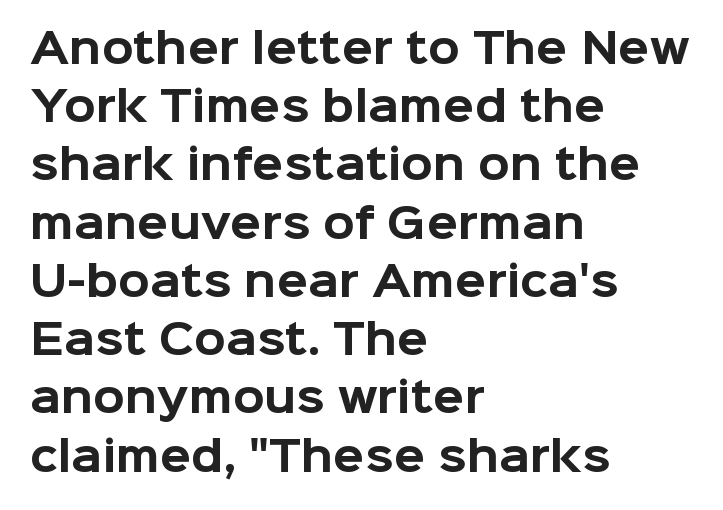
Q: Is the text bold? A: Yes.
Q: Is the text italic (slanted)? A: No, it is upright.
Q: Is the typeface a serif or a sans-serif typeface? A: Sans-serif.
Q: Is the text underlined? A: No.
Q: How is the paragraph aligned? A: Left-aligned.
Q: Is the spacing between letters normal or unusually wide? A: Normal.
Q: Is the spacing between lines tight, normal or loose? A: Normal.
Q: Width (condensed, normal, or wide)? A: Normal.
Q: Stroke contrast? A: Low.
Q: x-height? A: Medium.
Q: Monospaced? A: No.
